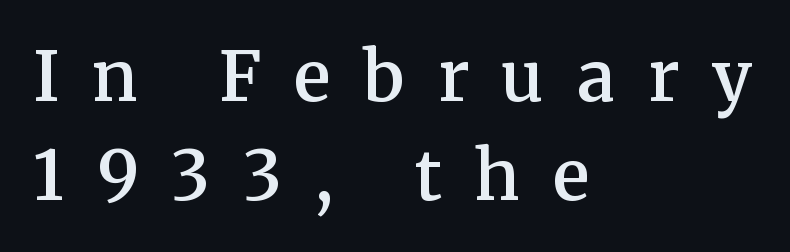
Q: Is the text bold? A: Semi-bold.
Q: Is the text italic (slanted)? A: No, it is upright.
Q: Is the typeface a serif or a sans-serif typeface? A: Serif.
Q: Is the text underlined? A: No.
Q: How is the paragraph aligned? A: Left-aligned.
Q: Is the spacing between letters normal or unusually wide? A: Unusually wide.
Q: Is the spacing between lines tight, normal or loose? A: Normal.
Q: Width (condensed, normal, or wide)? A: Normal.
Q: Stroke contrast? A: Medium.
Q: x-height? A: Medium.
Q: Monospaced? A: No.
